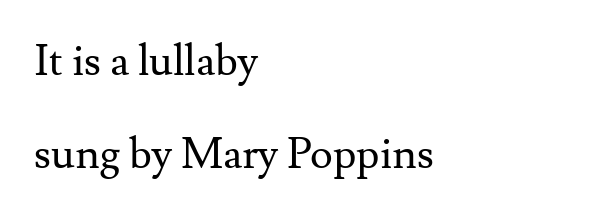
The image shows 43 px regular-weight serif type, upright; set left-aligned, loose line spacing (2.16x), normal letter spacing, not underlined; medium stroke contrast and a small x-height.
